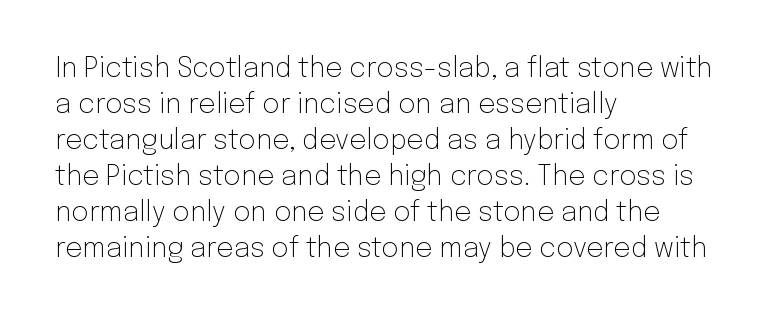
Q: Is the text bold? A: No.
Q: Is the text italic (slanted)? A: No, it is upright.
Q: Is the text underlined? A: No.
Q: How is the paragraph aligned? A: Left-aligned.
Q: Is the spacing between letters normal or unusually wide? A: Normal.
Q: Is the spacing between lines tight, normal or loose? A: Normal.
